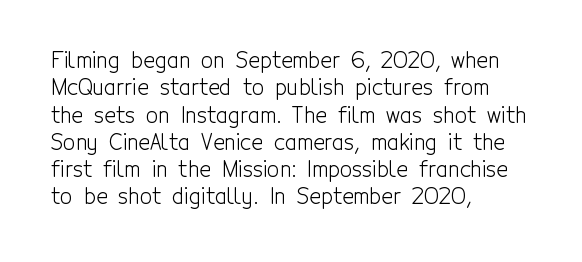
Q: Is the text bold? A: No.
Q: Is the text italic (slanted)? A: No, it is upright.
Q: Is the text underlined? A: No.
Q: How is the paragraph aligned? A: Left-aligned.
Q: Is the spacing between letters normal or unusually wide? A: Normal.
